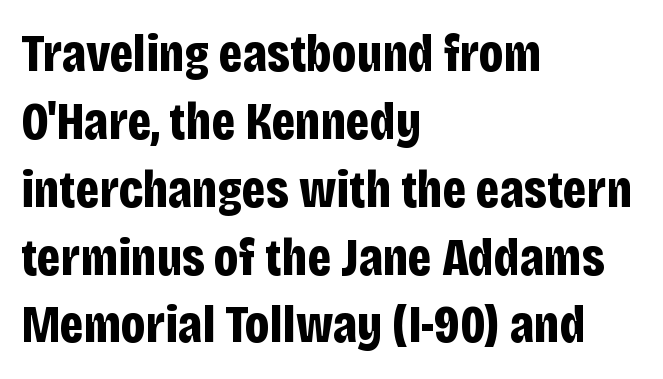
Q: Is the text bold? A: Yes.
Q: Is the text italic (slanted)? A: No, it is upright.
Q: Is the typeface a serif or a sans-serif typeface? A: Sans-serif.
Q: Is the text underlined? A: No.
Q: How is the paragraph aligned? A: Left-aligned.
Q: Is the spacing between letters normal or unusually wide? A: Normal.
Q: Is the spacing between lines tight, normal or loose? A: Normal.
Q: Width (condensed, normal, or wide)? A: Condensed.
Q: Stroke contrast? A: Low.
Q: x-height? A: Large.
Q: Monospaced? A: No.
